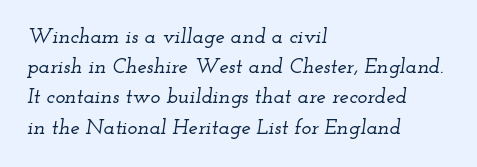
The image shows 21 px text type, italic (leaning right); set left-aligned, normal line spacing (1.44x), normal letter spacing, not underlined.
